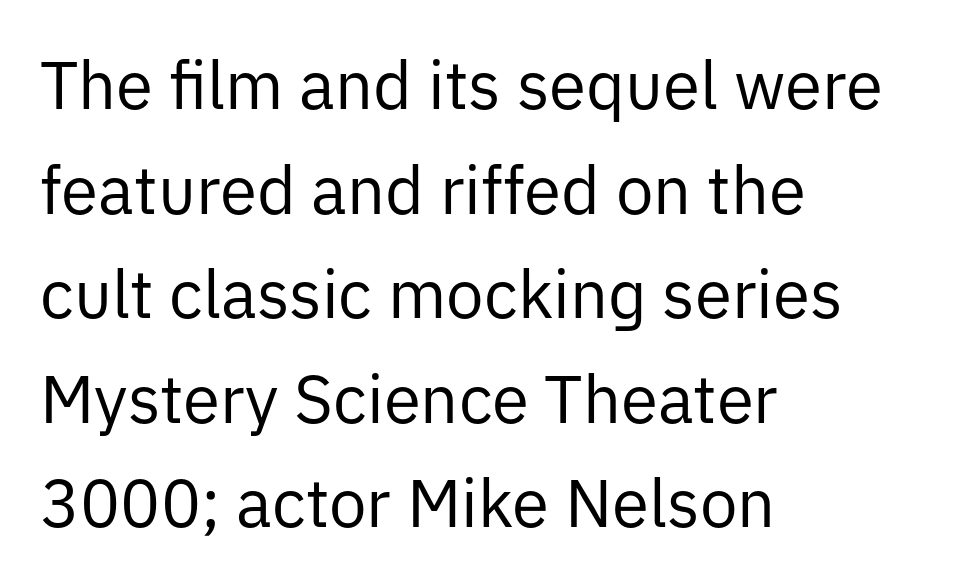
The glyphs are unaccompanied by any horizontal stroke below them. A student would call this left alignment; a typographer would say flush left, rag right. A typesetter would call this leading conventional body-copy spacing. Nothing sits at the stroke ends, so this counts as sans-serif. The type is set solid horizontally, with unmodified tracking.
